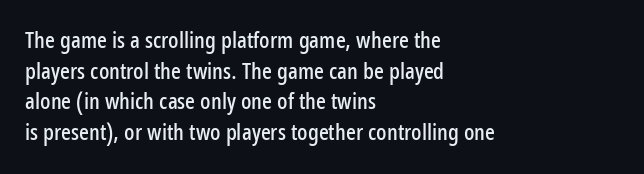
Q: Is the text italic (slanted)? A: No, it is upright.
Q: Is the text underlined? A: No.
Q: How is the paragraph aligned? A: Left-aligned.
Q: Is the spacing between letters normal or unusually wide? A: Normal.
Q: Is the spacing between lines tight, normal or loose? A: Normal.
